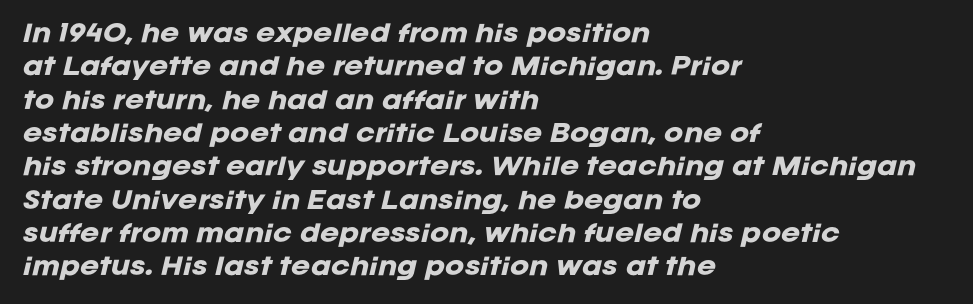
The image shows 23 px bold type, italic (leaning right); set left-aligned, normal line spacing (1.45x), normal letter spacing, not underlined.
